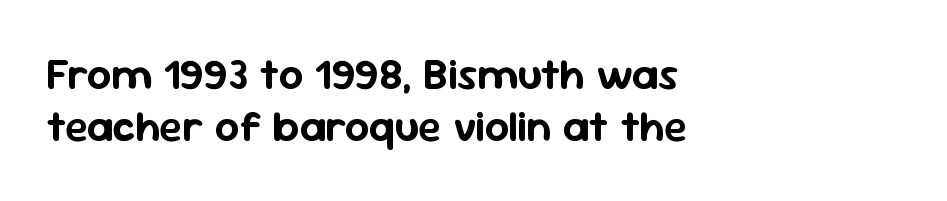
The image shows 43 px sans-serif type, upright; set left-aligned, line spacing 1.22x, normal letter spacing, not underlined; low stroke contrast and a medium x-height.
